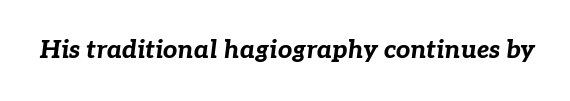
Q: Is the text bold? A: Yes.
Q: Is the text italic (slanted)? A: Yes, it leans right by about 7 degrees.
Q: Is the text underlined? A: No.
Q: Is the spacing between letters normal or unusually wide? A: Normal.
